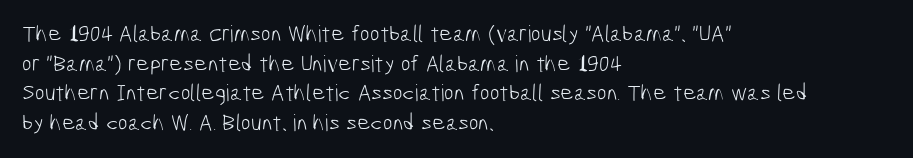
The image shows 23 px text type; set left-aligned, normal line spacing (1.29x), normal letter spacing, not underlined.
